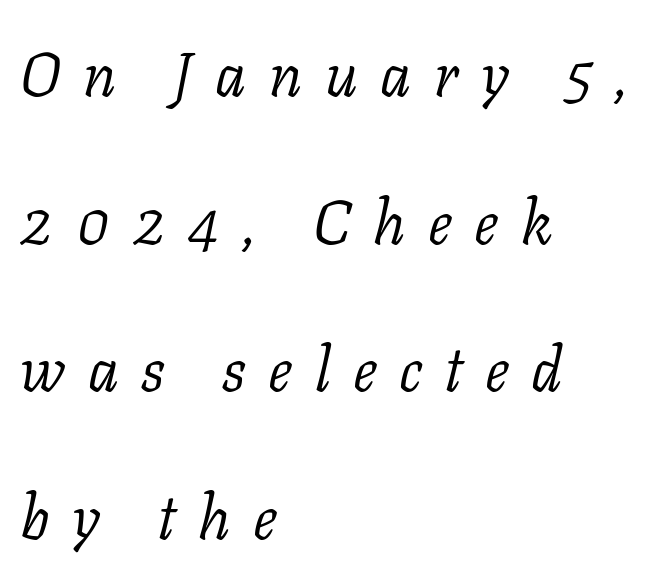
{"serif": "yes", "italic": "yes", "lean": "right", "slant_degrees": 11, "bold": "no", "weight": "light", "width": "normal", "stroke_contrast": "low", "x_height": "medium", "monospaced": "no", "underline": "no", "align": "left", "line_spacing": "loose", "line_spacing_ratio": 2.42, "letter_spacing": "wide", "letter_spacing_em": 0.37, "glyph_px": 61}
